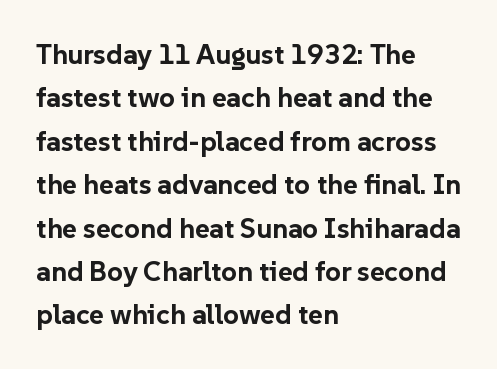
The image shows 28 px bold sans-serif type, upright; set left-aligned, normal line spacing (1.55x), normal letter spacing, not underlined; low stroke contrast and a medium x-height.
